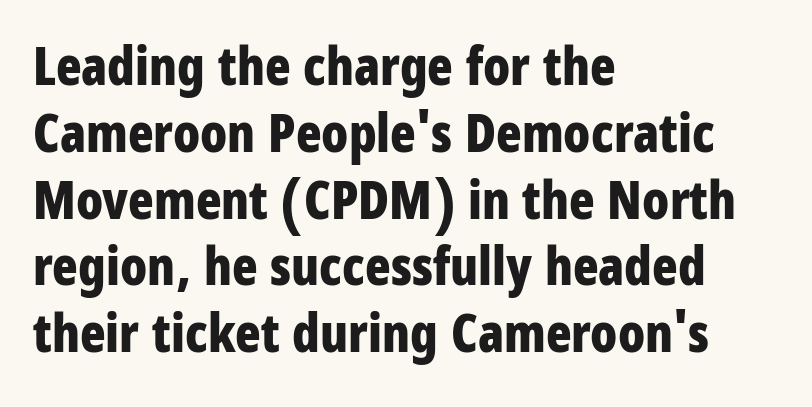
To sum up the face: it is a sans, with no serifs. Nope, not italic — everything's standing straight. Typographic density is high because the face is bold. The passage shown is typed in a proportional face where columns would drift. Lines of text with bare space underneath.
